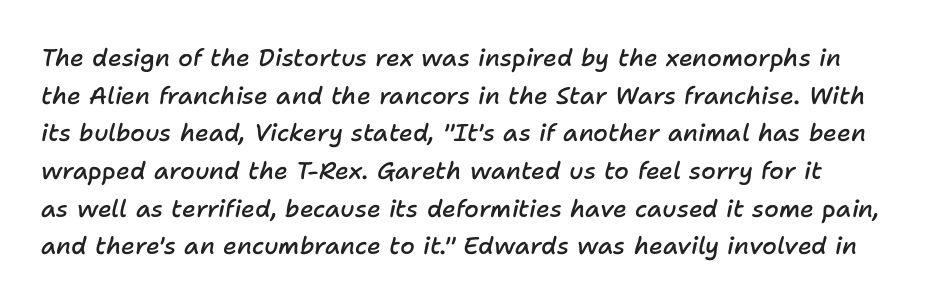
{"italic": "yes", "lean": "right", "slant_degrees": 11, "bold": "semi", "underline": "no", "line_spacing": "normal", "line_spacing_ratio": 1.57, "letter_spacing": "normal", "letter_spacing_em": 0.0, "glyph_px": 24}
